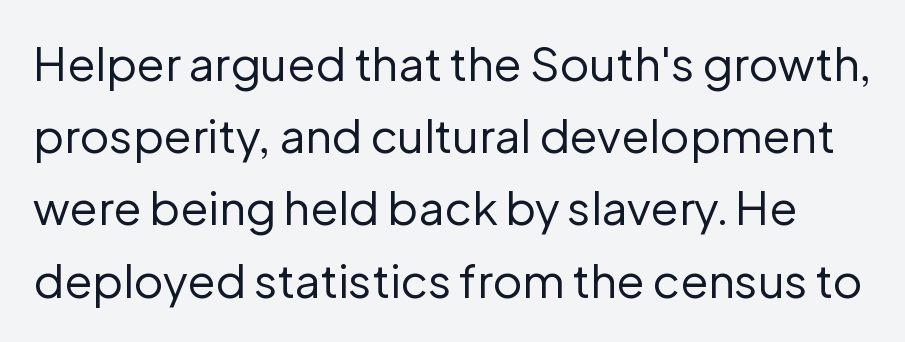
Rendered with straight, roman letterforms. Leading matches the norm, producing a regular column. Is this a fixed-width face? No — the glyphs have proportional, varying widths. The weight tops out at a normal text grade. Default kerning and tracking; the words read as compact shapes.
